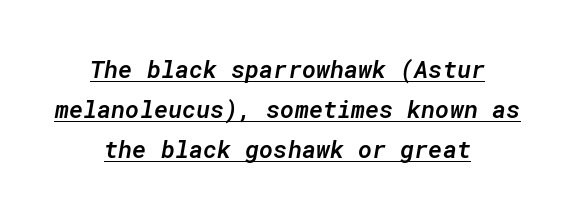
Q: Is the text bold? A: Semi-bold.
Q: Is the text italic (slanted)? A: Yes, it leans right by about 10 degrees.
Q: Is the text underlined? A: Yes.
Q: How is the paragraph aligned? A: Centered.
Q: Is the spacing between letters normal or unusually wide? A: Normal.
Q: Is the spacing between lines tight, normal or loose? A: Normal.
